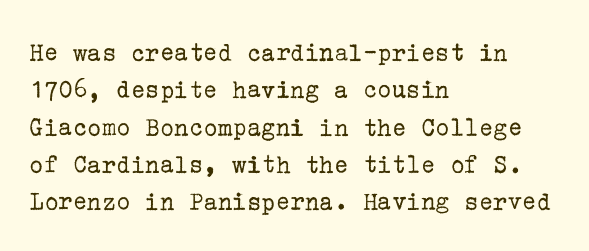
The image shows 27 px text type, upright; set left-aligned, normal line spacing (1.38x), normal letter spacing, not underlined.
